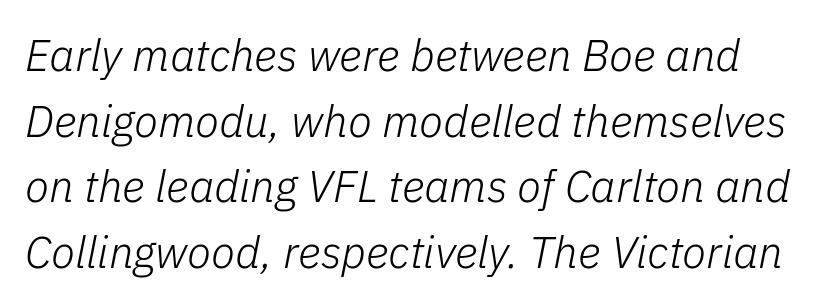
Honestly, the letter spacing is just normal — you wouldn't notice it. The letters look calm and open, with moderate or lighter stems. This sample keeps an unexceptional amount of space between lines. Varying glyph widths throughout — classic text-font behaviour. Bare-footed words on every line. The glyphs look as if they've been sheared to an angle.
